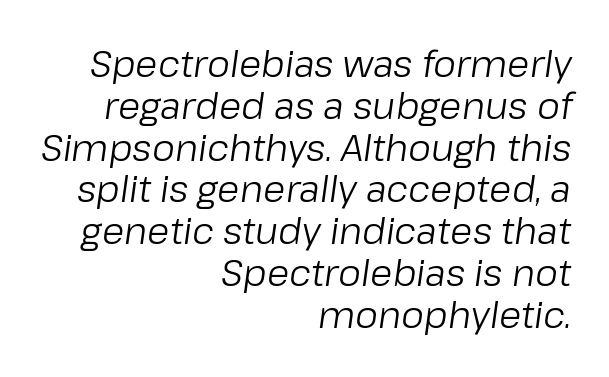
The image shows 36 px regular-weight type, italic (leaning right); set right-aligned, line spacing 1.16x, normal letter spacing, not underlined; low stroke contrast and a medium x-height.
